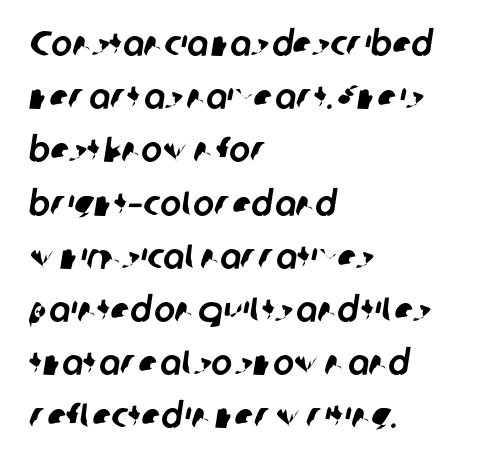
{"serif": "no", "width": "normal", "stroke_contrast": "low", "x_height": "medium", "monospaced": "no", "underline": "no", "align": "left", "line_spacing": "normal", "line_spacing_ratio": 1.52, "letter_spacing": "normal", "letter_spacing_em": 0.0, "glyph_px": 35}
